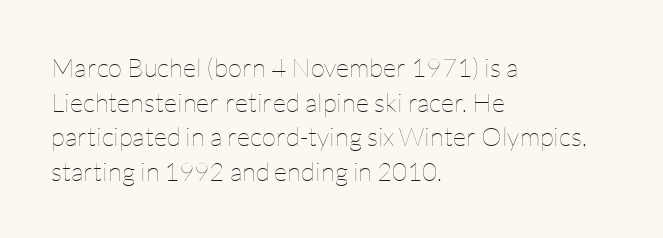
No chunkiness to these letters — they're not bold. A classic flush-left, rag-right setting is used for this passage. One glance says typical: line gaps are just what's usual. The letters sit at their default tracking, neither squeezed nor spread.
